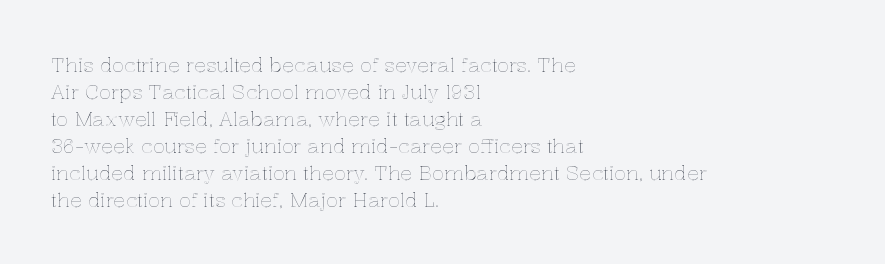
One-word summary of the alignment: left. The words here are not underlined. The passage shown stacks its lines at a standard gap. These lines were composed using upright roman letters.
